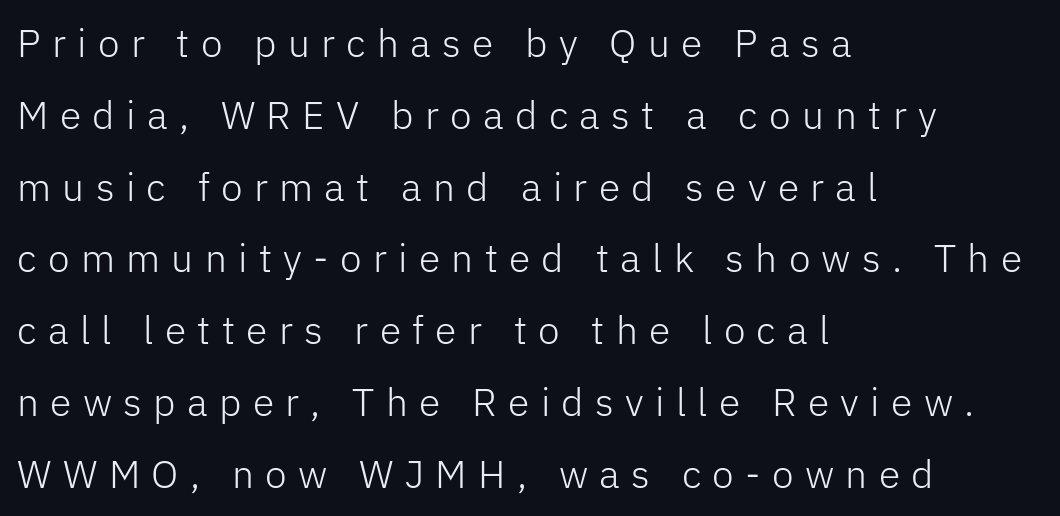
Q: Is the text bold? A: No.
Q: Is the text italic (slanted)? A: No, it is upright.
Q: Is the typeface a serif or a sans-serif typeface? A: Sans-serif.
Q: Is the text underlined? A: No.
Q: How is the paragraph aligned? A: Left-aligned.
Q: Is the spacing between letters normal or unusually wide? A: Unusually wide.
Q: Width (condensed, normal, or wide)? A: Normal.
Q: Stroke contrast? A: Low.
Q: x-height? A: Medium.
Q: Monospaced? A: No.
